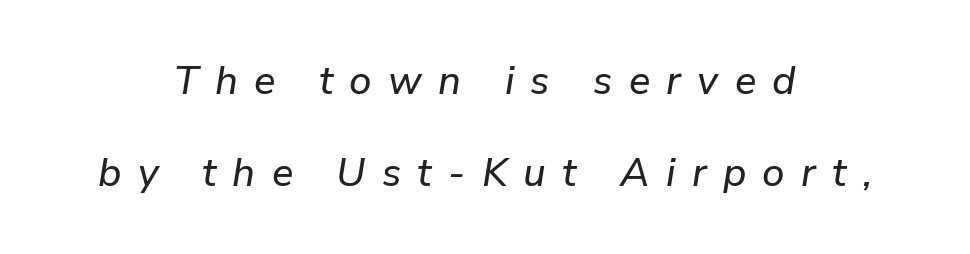
The words here are not underlined. Glyph-to-glyph distance is far greater than everyday printed text. Would a proofreader flag this as italicized? Yes. In terms of leading, this rendering errs on the spacious side. The whitespace from short lines is split evenly between both sides.
